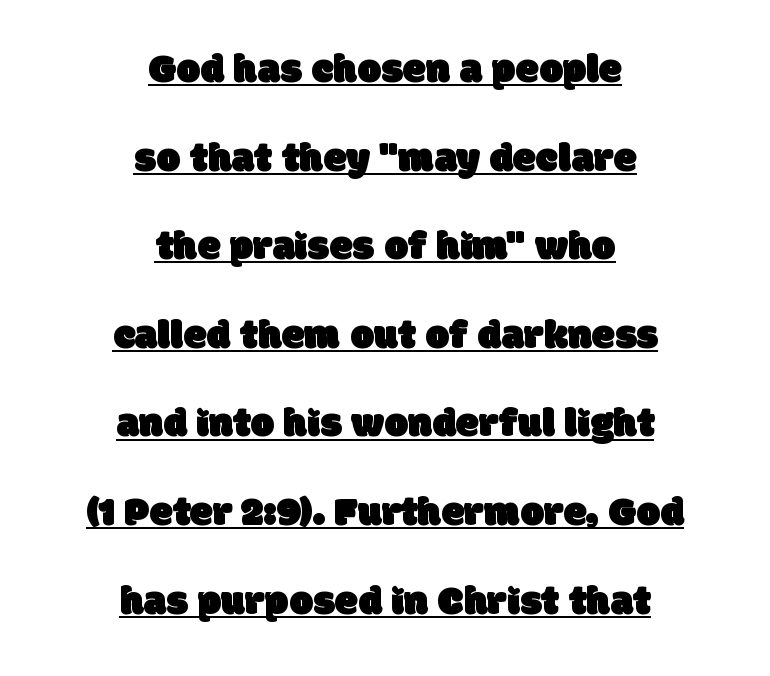
The image shows 42 px sans-serif type; set centered, loose line spacing (2.11x), normal letter spacing, underlined; low stroke contrast and a large x-height.
